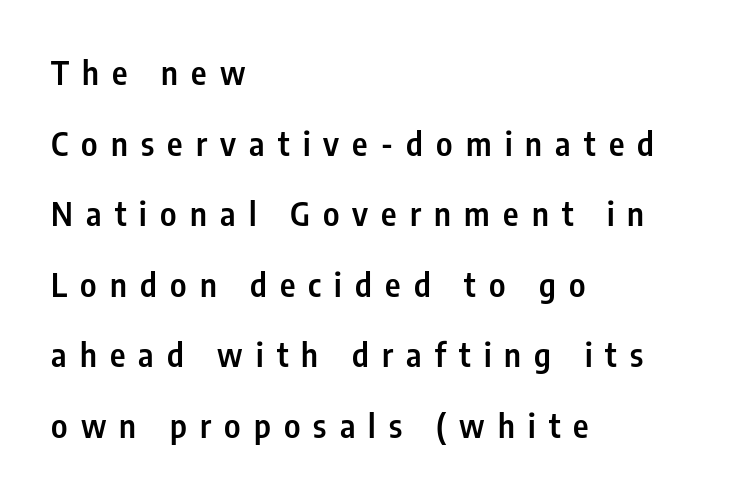
The letterforms stand isolated, each surrounded by extra space. Widely set lines give the paragraph a tall, airy silhouette. Proportional: the letters do not fall into vertical columns. Posture: upright roman.
